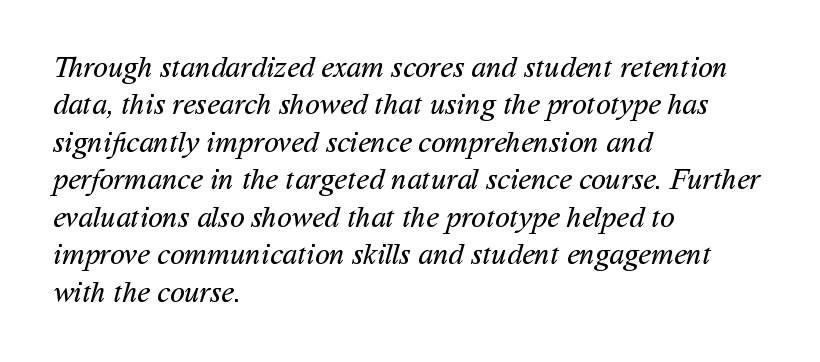
Q: Is the text bold? A: No.
Q: Is the typeface a serif or a sans-serif typeface? A: Sans-serif.
Q: Is the text underlined? A: No.
Q: How is the paragraph aligned? A: Left-aligned.
Q: Is the spacing between letters normal or unusually wide? A: Normal.
Q: Is the spacing between lines tight, normal or loose? A: Normal.
Q: Width (condensed, normal, or wide)? A: Normal.
Q: Stroke contrast? A: Medium.
Q: x-height? A: Medium.
Q: Monospaced? A: No.
